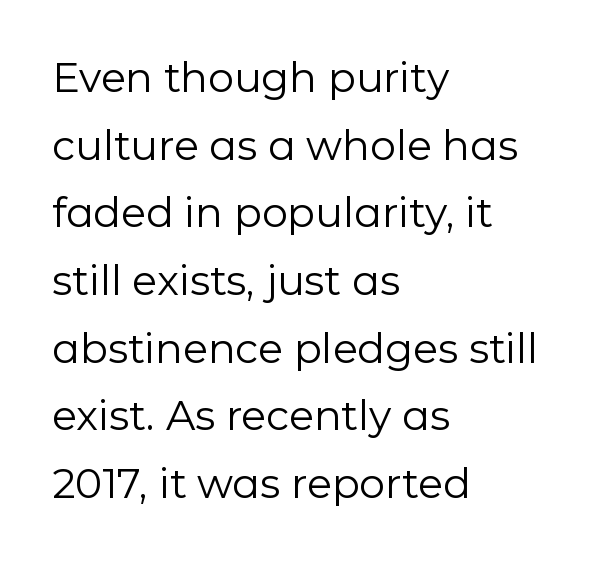
The image shows 41 px regular-weight sans-serif type, upright; set left-aligned, normal line spacing (1.65x), normal letter spacing, not underlined; low stroke contrast and a medium x-height.
